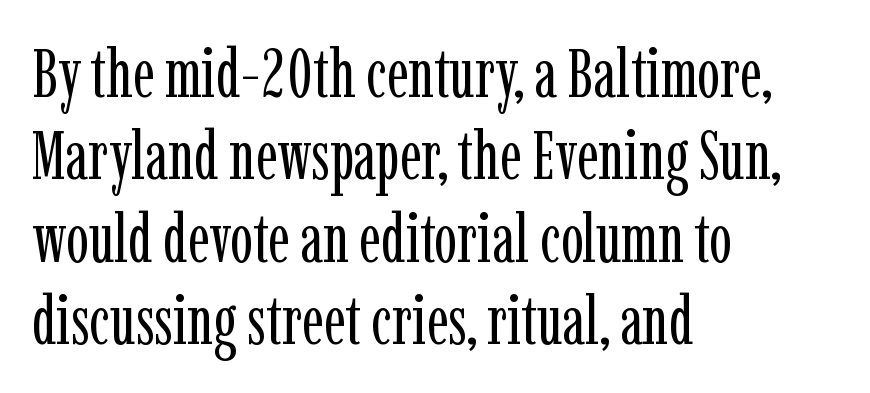
{"serif": "yes", "italic": "no", "bold": "no", "weight": "regular", "width": "condensed", "stroke_contrast": "low", "x_height": "medium", "monospaced": "no", "underline": "no", "align": "left", "line_spacing_ratio": 1.21, "letter_spacing": "normal", "letter_spacing_em": 0.0, "glyph_px": 68}
